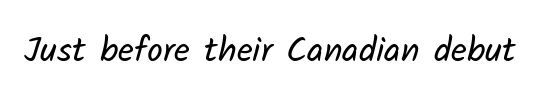
Q: Is the text bold? A: No.
Q: Is the typeface a serif or a sans-serif typeface? A: Sans-serif.
Q: Is the text underlined? A: No.
Q: Is the spacing between letters normal or unusually wide? A: Normal.
Q: Width (condensed, normal, or wide)? A: Normal.
Q: Stroke contrast? A: Low.
Q: x-height? A: Medium.
Q: Monospaced? A: No.
